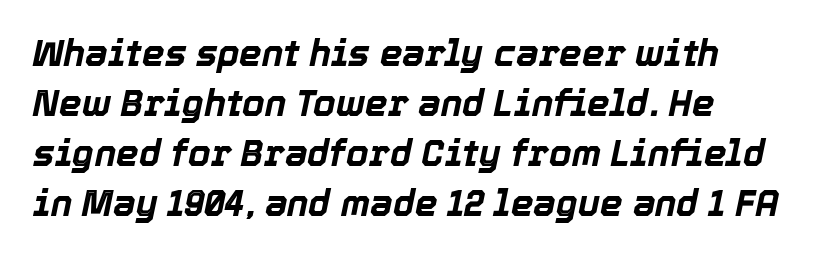
Standard letterfit; no display-style spreading of the glyphs. This sample is left-justified, so line endings fall wherever the words run out. Think of a printed novel: that variable character pitch is what you see here. The specimen reads as italic at a glance. Descender tails drop into unmarked territory. A normal amount of white space separates one row of letters from the next.
